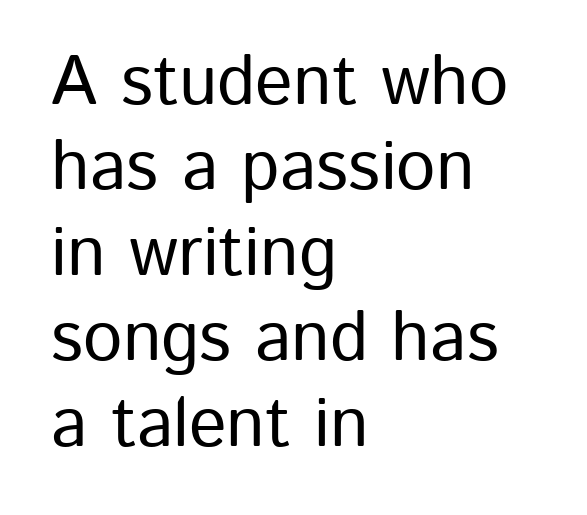
{"serif": "no", "italic": "no", "width": "normal", "stroke_contrast": "low", "x_height": "medium", "monospaced": "no", "underline": "no", "align": "left", "line_spacing_ratio": 1.22, "letter_spacing": "normal", "letter_spacing_em": 0.0, "glyph_px": 70}
